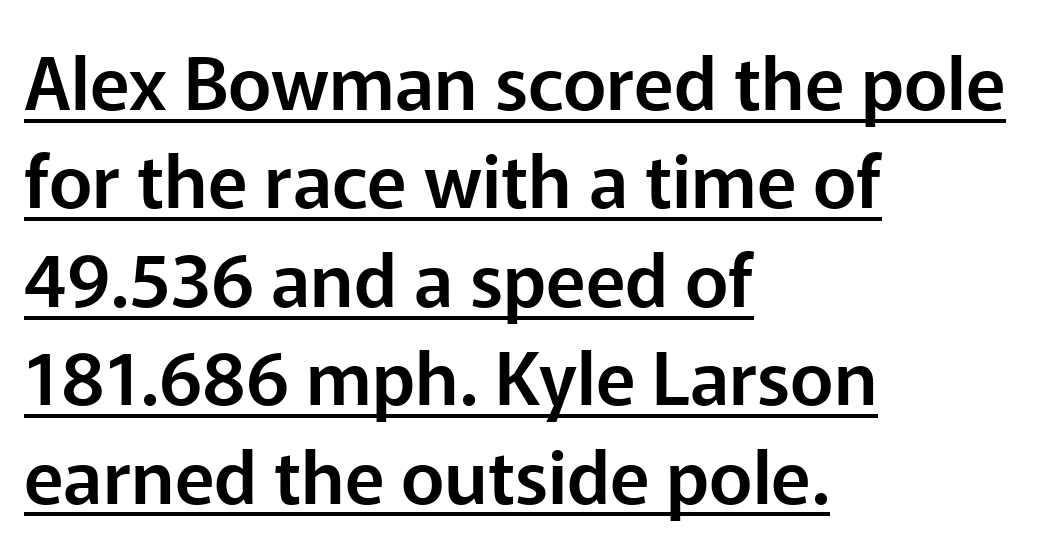
{"serif": "no", "italic": "no", "width": "normal", "stroke_contrast": "low", "x_height": "medium", "monospaced": "no", "underline": "yes", "align": "left", "line_spacing": "normal", "line_spacing_ratio": 1.33, "letter_spacing": "normal", "letter_spacing_em": 0.0, "glyph_px": 74}
